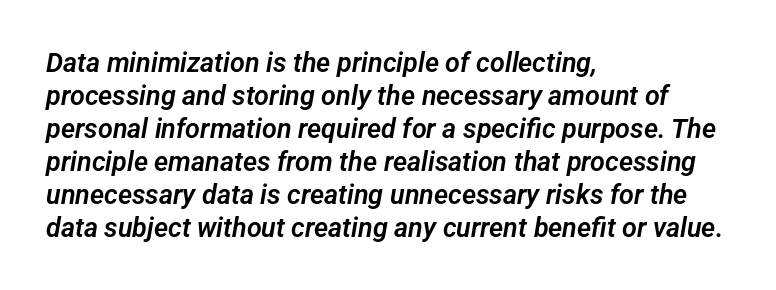
Descenders are the only things crossing below the line. Reading down the block, your eye returns to a fixed left position each line. Compared with typical body copy, the letter spacing here is the same.
